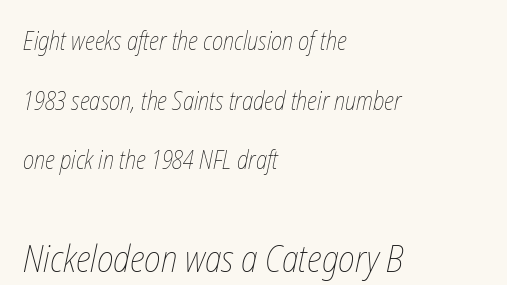
{"bold": "no", "weight": "thin", "width": "condensed", "stroke_contrast": "low", "x_height": "medium", "monospaced": "no", "underline": "no", "align": "left", "line_spacing": "loose", "line_spacing_ratio": 2.39, "letter_spacing": "normal", "letter_spacing_em": 0.0, "larger_block": "second", "size_ratio": 1.48, "glyph_px": 37}
